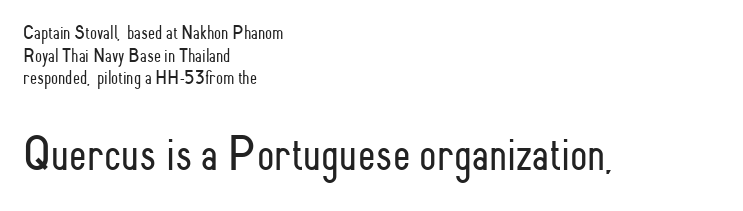
The image shows 50 px light, condensed sans-serif type, upright; set left-aligned, tight line spacing (1.13x), normal letter spacing, not underlined; the second (bottom) block is 2.5x larger; low stroke contrast and a small x-height.
